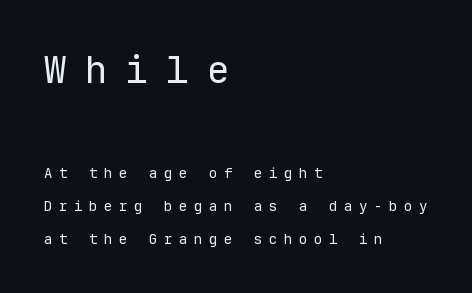
The image shows 38 px regular-weight sans-serif type, upright, monospaced; set left-aligned, loose line spacing (2.34x), unusually wide letter spacing (+0.47 em), not underlined; the first (top) block is 2.71x larger; low stroke contrast and a medium x-height.
